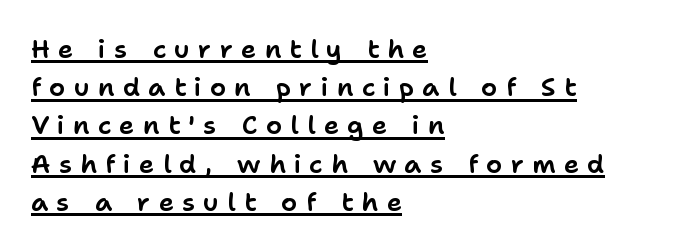
{"italic": "no", "underline": "yes", "align": "left", "line_spacing": "normal", "line_spacing_ratio": 1.47, "letter_spacing": "wide", "letter_spacing_em": 0.31, "glyph_px": 26}
